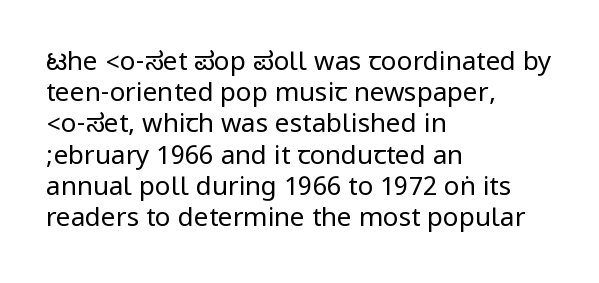
The image shows 26 px text type, upright; set left-aligned, line spacing 1.2x, normal letter spacing, not underlined.
